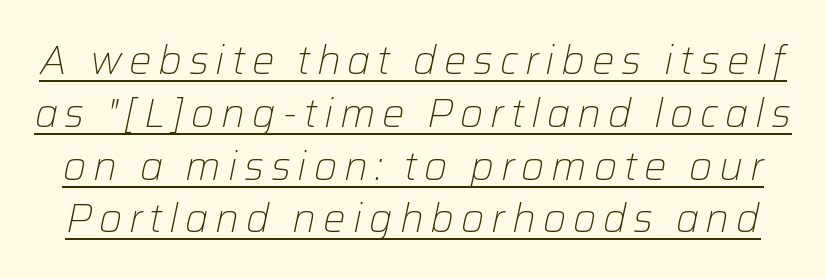
The image shows 40 px light type, italic (leaning right); set normal line spacing (1.32x), underlined; low stroke contrast and a medium x-height.
